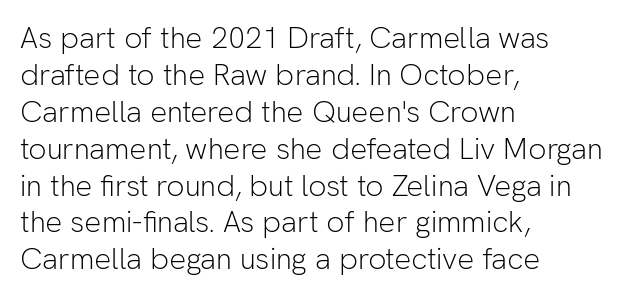
The image shows 30 px light sans-serif type, upright; set left-aligned, line spacing 1.23x, normal letter spacing, not underlined; low stroke contrast and a medium x-height.
